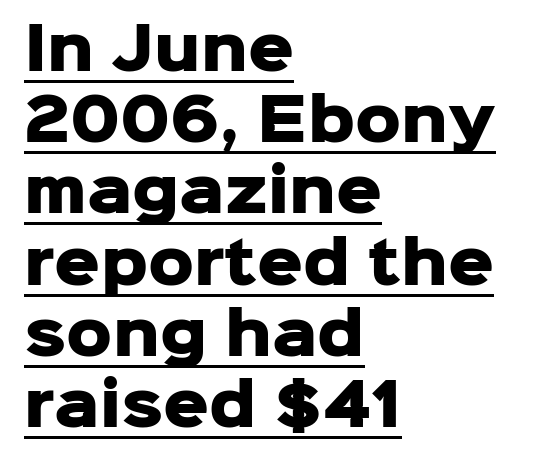
Caption: standard tracking, unaltered. Think of a printed novel: that variable character pitch is what you see here. When letters stand straight like this, we call the style roman or upright. Notice how the passage keeps a crisp vertical edge on the left only.
